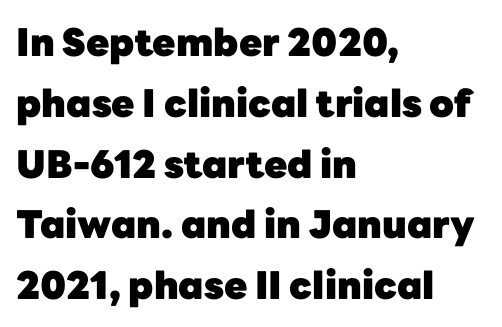
Q: Is the text bold? A: Yes.
Q: Is the text italic (slanted)? A: No, it is upright.
Q: Is the typeface a serif or a sans-serif typeface? A: Sans-serif.
Q: Is the text underlined? A: No.
Q: How is the paragraph aligned? A: Left-aligned.
Q: Is the spacing between letters normal or unusually wide? A: Normal.
Q: Is the spacing between lines tight, normal or loose? A: Normal.
Q: Width (condensed, normal, or wide)? A: Normal.
Q: Stroke contrast? A: Low.
Q: x-height? A: Medium.
Q: Monospaced? A: No.
